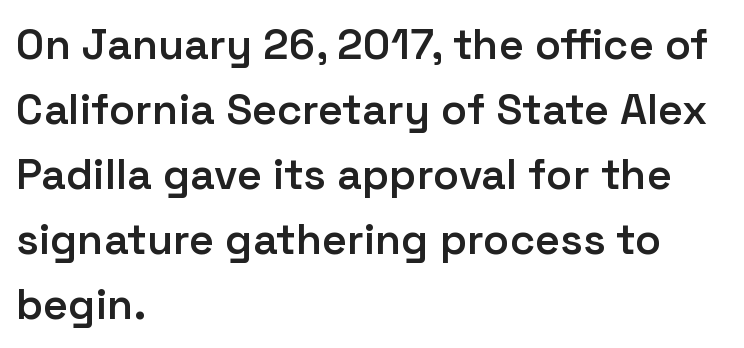
The image shows 43 px semibold sans-serif type, upright; set left-aligned, normal line spacing (1.51x), normal letter spacing, not underlined; low stroke contrast and a medium x-height.
